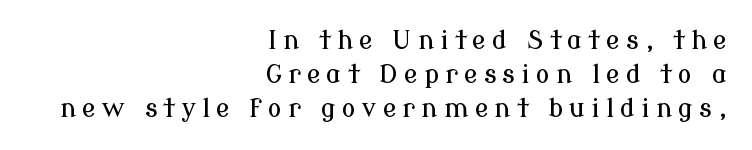
Q: Is the text italic (slanted)? A: No, it is upright.
Q: Is the text underlined? A: No.
Q: How is the paragraph aligned? A: Right-aligned.
Q: Is the spacing between letters normal or unusually wide? A: Unusually wide.
Q: Is the spacing between lines tight, normal or loose? A: Normal.
